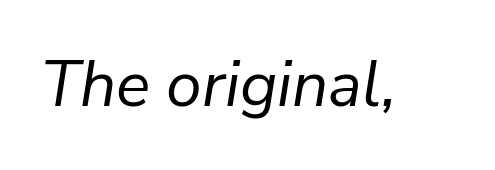
Q: Is the text bold? A: No.
Q: Is the text italic (slanted)? A: Yes, it leans right by about 9 degrees.
Q: Is the text underlined? A: No.
Q: Is the spacing between letters normal or unusually wide? A: Normal.
Q: Width (condensed, normal, or wide)? A: Normal.
Q: Stroke contrast? A: Low.
Q: x-height? A: Medium.
Q: Monospaced? A: No.
